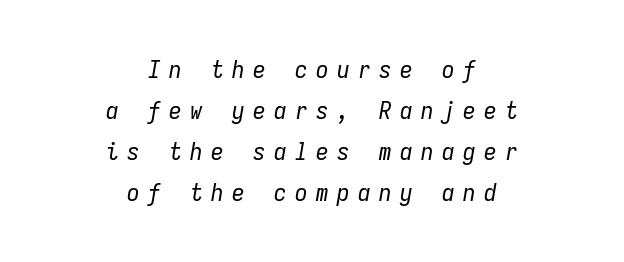
The image shows 25 px text type, italic (leaning right); set centered, normal line spacing (1.64x), unusually wide letter spacing (+0.34 em), not underlined.
